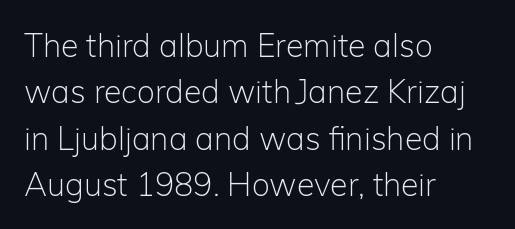
The image shows 32 px light sans-serif type, upright; set left-aligned, normal line spacing (1.45x), normal letter spacing, not underlined; low stroke contrast and a medium x-height.
